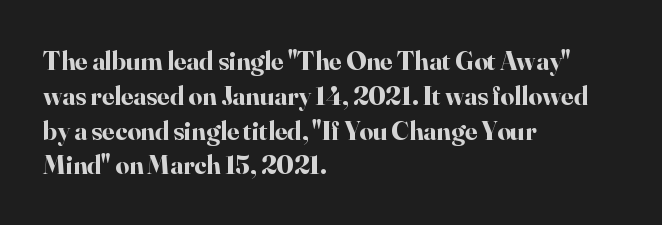
Q: Is the text bold? A: Yes.
Q: Is the text italic (slanted)? A: No, it is upright.
Q: Is the text underlined? A: No.
Q: How is the paragraph aligned? A: Left-aligned.
Q: Is the spacing between letters normal or unusually wide? A: Normal.
Q: Is the spacing between lines tight, normal or loose? A: Normal.
